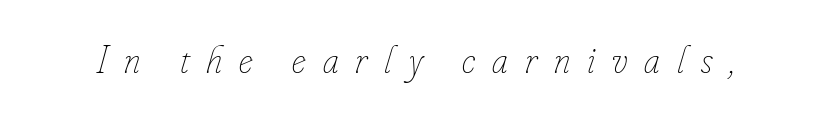
The passage shown is not bold in any degree. A clean baseline with only descenders dipping below it. Note the varied advance widths — an 'i' is clearly narrower than an 'm'. Posture: slanted. Between one letter and the next there's a generous, obvious gap.
